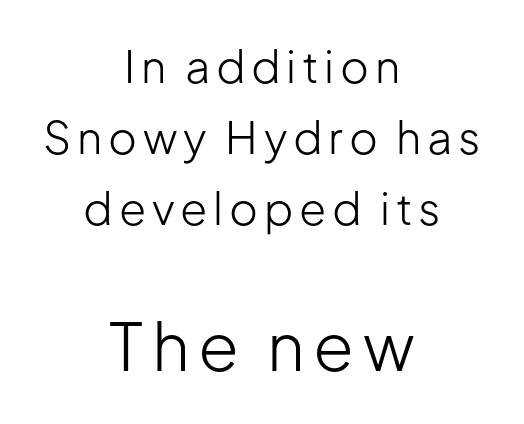
The image shows 66 px light sans-serif type, upright; set centered, normal line spacing (1.61x), not underlined; the second (bottom) block is 1.5x larger; low stroke contrast and a medium x-height.
